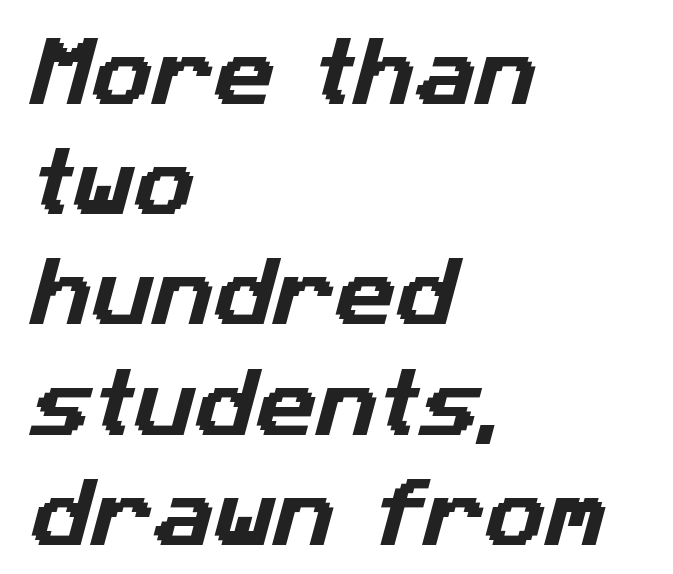
The image shows 75 px sans-serif type; set left-aligned, normal line spacing (1.47x), normal letter spacing, not underlined; low stroke contrast and a medium x-height.
